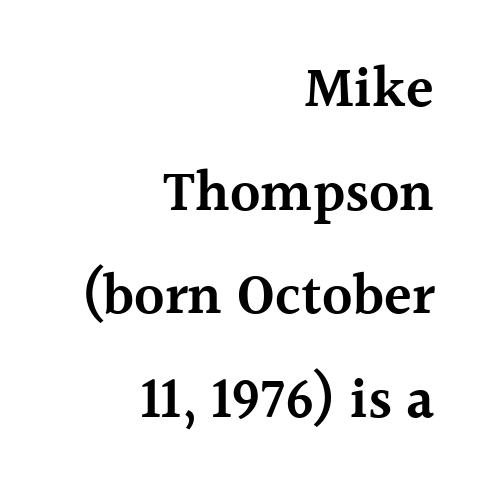
The image shows 57 px semibold serif type, upright; set right-aligned, line spacing 1.82x, normal letter spacing, not underlined; a medium x-height.
